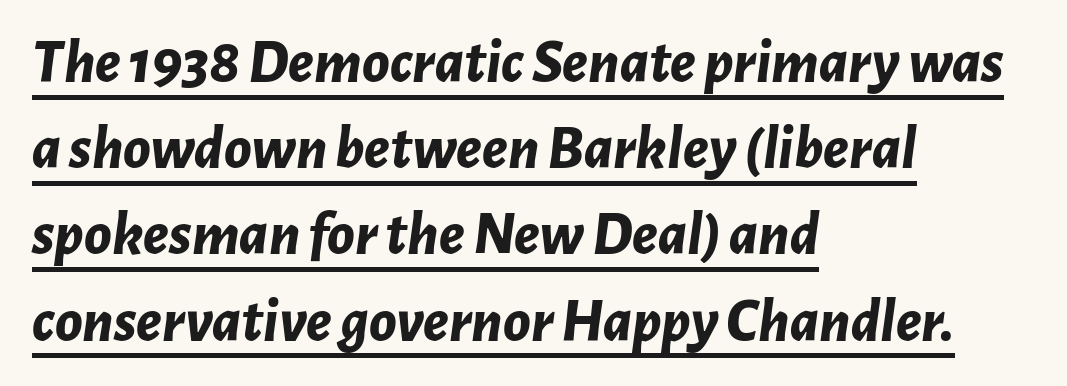
The image shows 62 px bold type, italic (leaning right); set left-aligned, normal line spacing (1.39x), normal letter spacing, underlined; low stroke contrast and a medium x-height.
